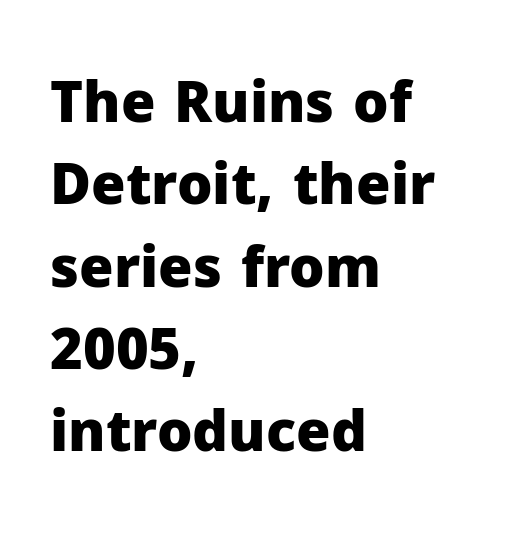
Q: Is the text bold? A: Yes.
Q: Is the text italic (slanted)? A: No, it is upright.
Q: Is the typeface a serif or a sans-serif typeface? A: Sans-serif.
Q: Is the text underlined? A: No.
Q: How is the paragraph aligned? A: Left-aligned.
Q: Is the spacing between letters normal or unusually wide? A: Normal.
Q: Is the spacing between lines tight, normal or loose? A: Normal.
Q: Width (condensed, normal, or wide)? A: Normal.
Q: Stroke contrast? A: Low.
Q: x-height? A: Medium.
Q: Monospaced? A: No.
